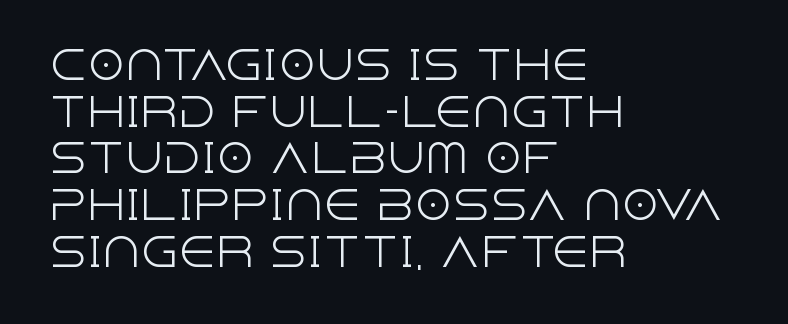
The zone under the glyphs is completely vacant. All the whitespace from short lines collects on the right. Looks like regular typesetting: each glyph gets only the width it needs. The face used here is rendered with its standard letterfit. If you drew a line through each stem, it would be perfectly vertical.
